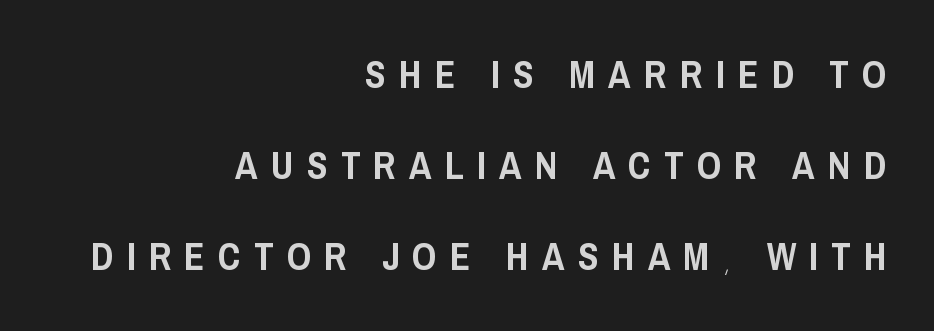
Q: Is the text italic (slanted)? A: No, it is upright.
Q: Is the typeface a serif or a sans-serif typeface? A: Sans-serif.
Q: Is the text underlined? A: No.
Q: How is the paragraph aligned? A: Right-aligned.
Q: Is the spacing between letters normal or unusually wide? A: Unusually wide.
Q: Is the spacing between lines tight, normal or loose? A: Loose.
Q: Width (condensed, normal, or wide)? A: Condensed.
Q: Stroke contrast? A: Low.
Q: x-height? A: Large.
Q: Monospaced? A: No.
